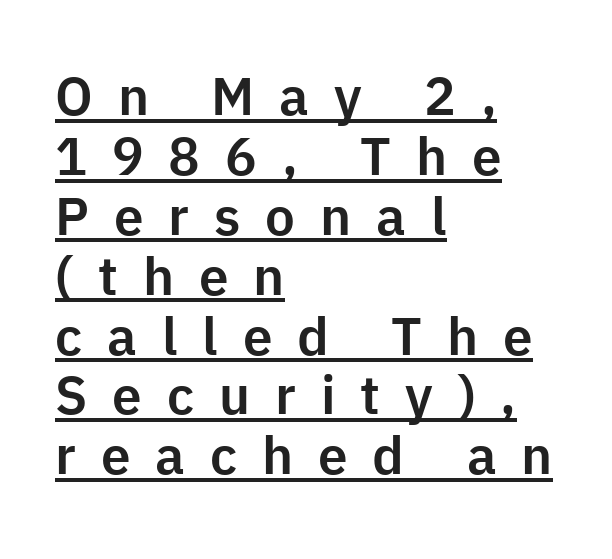
Q: Is the text italic (slanted)? A: No, it is upright.
Q: Is the typeface a serif or a sans-serif typeface? A: Sans-serif.
Q: Is the text underlined? A: Yes.
Q: How is the paragraph aligned? A: Left-aligned.
Q: Is the spacing between letters normal or unusually wide? A: Unusually wide.
Q: Is the spacing between lines tight, normal or loose? A: Tight.
Q: Width (condensed, normal, or wide)? A: Normal.
Q: Stroke contrast? A: Low.
Q: x-height? A: Medium.
Q: Monospaced? A: No.
